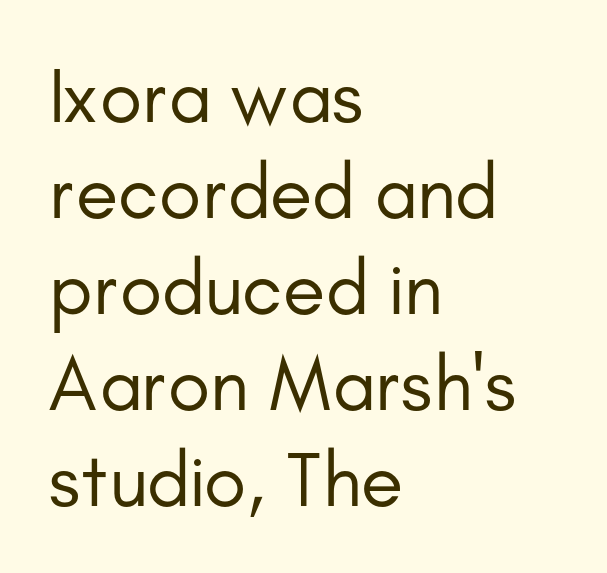
Q: Is the text bold? A: No.
Q: Is the text italic (slanted)? A: No, it is upright.
Q: Is the typeface a serif or a sans-serif typeface? A: Sans-serif.
Q: Is the text underlined? A: No.
Q: How is the paragraph aligned? A: Left-aligned.
Q: Is the spacing between letters normal or unusually wide? A: Normal.
Q: Width (condensed, normal, or wide)? A: Normal.
Q: Stroke contrast? A: Low.
Q: x-height? A: Small.
Q: Monospaced? A: No.
